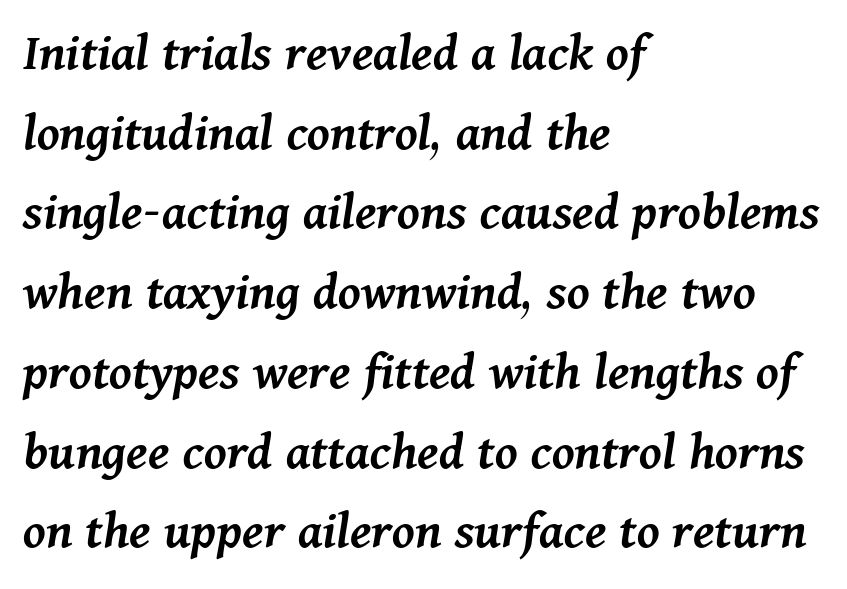
Q: Is the text bold? A: Semi-bold.
Q: Is the text italic (slanted)? A: Yes, it leans right by about 11 degrees.
Q: Is the text underlined? A: No.
Q: How is the paragraph aligned? A: Left-aligned.
Q: Is the spacing between letters normal or unusually wide? A: Normal.
Q: Is the spacing between lines tight, normal or loose? A: Normal.
Q: Width (condensed, normal, or wide)? A: Normal.
Q: Stroke contrast? A: Medium.
Q: x-height? A: Medium.
Q: Monospaced? A: No.
